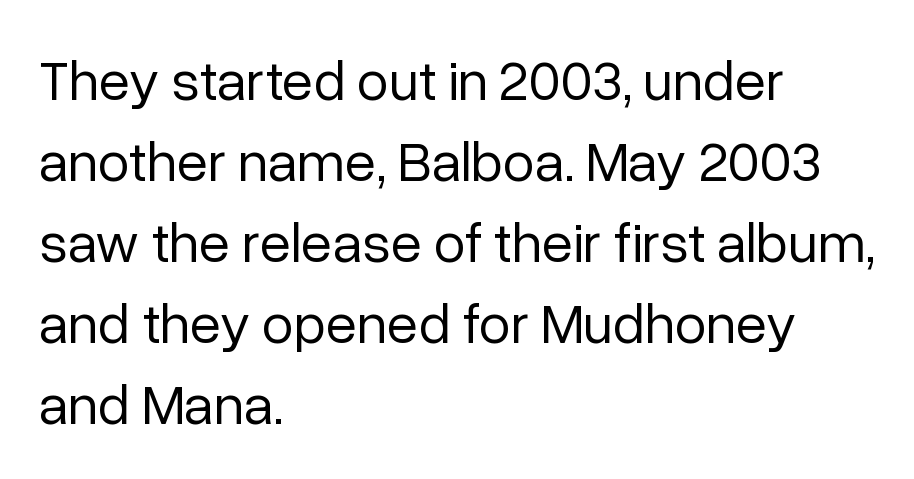
Q: Is the text bold? A: No.
Q: Is the text italic (slanted)? A: No, it is upright.
Q: Is the typeface a serif or a sans-serif typeface? A: Sans-serif.
Q: Is the text underlined? A: No.
Q: How is the paragraph aligned? A: Left-aligned.
Q: Is the spacing between letters normal or unusually wide? A: Normal.
Q: Is the spacing between lines tight, normal or loose? A: Normal.
Q: Width (condensed, normal, or wide)? A: Normal.
Q: Stroke contrast? A: Low.
Q: x-height? A: Medium.
Q: Monospaced? A: No.
